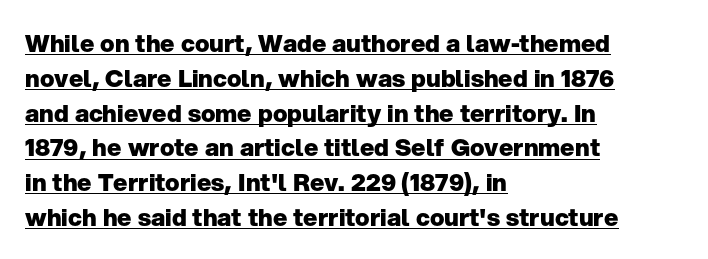
The image shows 24 px bold type, upright; set left-aligned, normal line spacing (1.45x), normal letter spacing, underlined.
